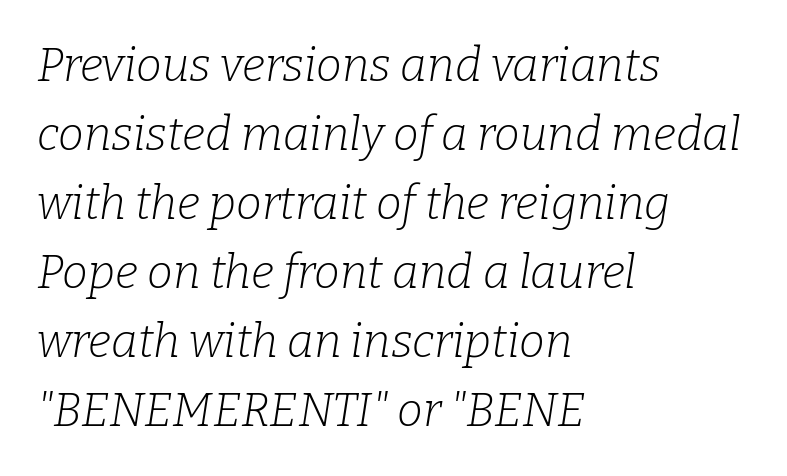
Q: Is the text bold? A: No.
Q: Is the text italic (slanted)? A: Yes, it leans right by about 9 degrees.
Q: Is the typeface a serif or a sans-serif typeface? A: Serif.
Q: Is the text underlined? A: No.
Q: How is the paragraph aligned? A: Left-aligned.
Q: Is the spacing between letters normal or unusually wide? A: Normal.
Q: Is the spacing between lines tight, normal or loose? A: Normal.
Q: Width (condensed, normal, or wide)? A: Normal.
Q: Stroke contrast? A: Low.
Q: x-height? A: Medium.
Q: Monospaced? A: No.
